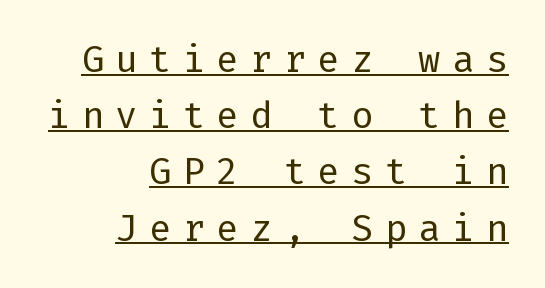
The image shows 37 px regular-weight sans-serif type, upright; set right-aligned, normal line spacing (1.52x), unusually wide letter spacing (+0.31 em), underlined; low stroke contrast and a medium x-height.
